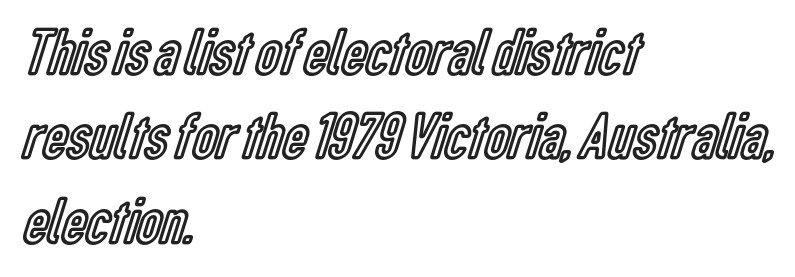
The image shows 67 px condensed type; set left-aligned, normal line spacing (1.26x), normal letter spacing, not underlined; a medium x-height.
